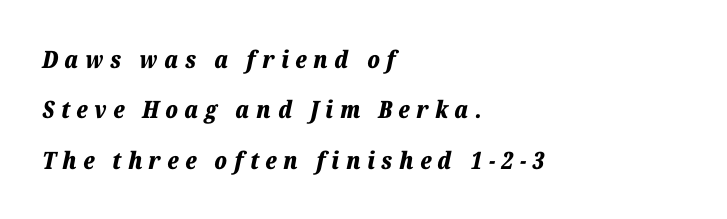
The compositor pushed each line to the left boundary. How would I describe the line gaps? Wide and relaxed. How heavy is the stroke? Heavy — this is a bold. The axis of the letterforms is tilted away from vertical. Students, note that the glyphs here are deliberately spaced far apart.
